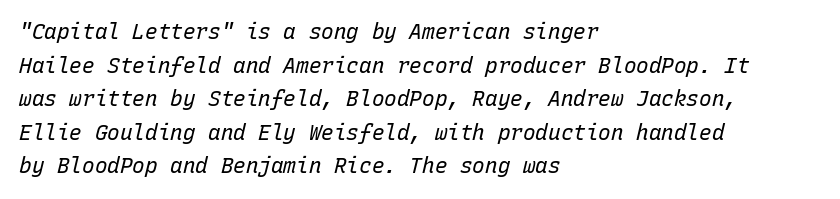
{"italic": "yes", "lean": "right", "slant_degrees": 15, "bold": "no", "underline": "no", "align": "left", "line_spacing": "normal", "line_spacing_ratio": 1.6, "letter_spacing": "normal", "letter_spacing_em": 0.0, "glyph_px": 21}
